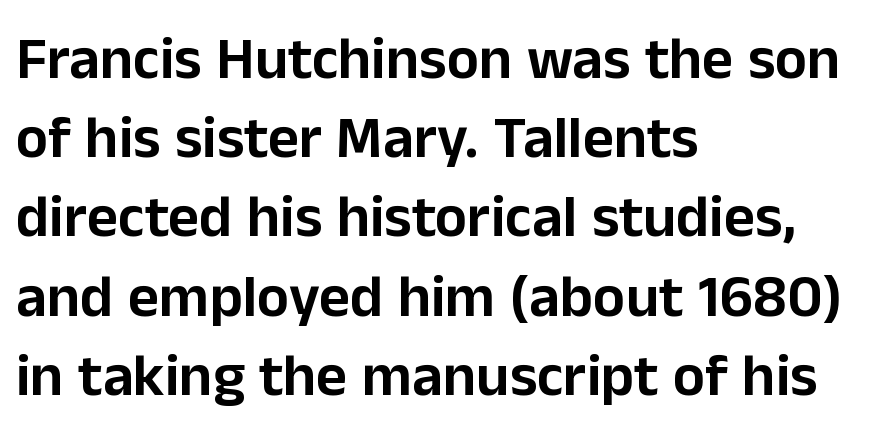
Q: Is the text italic (slanted)? A: No, it is upright.
Q: Is the typeface a serif or a sans-serif typeface? A: Sans-serif.
Q: Is the text underlined? A: No.
Q: How is the paragraph aligned? A: Left-aligned.
Q: Is the spacing between letters normal or unusually wide? A: Normal.
Q: Is the spacing between lines tight, normal or loose? A: Normal.
Q: Width (condensed, normal, or wide)? A: Normal.
Q: Stroke contrast? A: Low.
Q: x-height? A: Medium.
Q: Monospaced? A: No.
